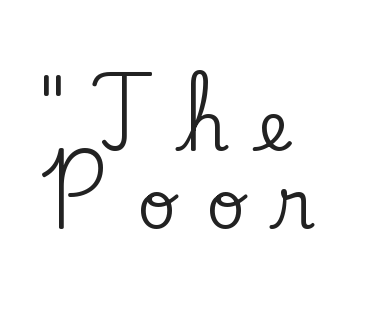
Looks like regular typesetting: each glyph gets only the width it needs. To sum up the face: it has serifs. Compared with typical paragraphs, the rows here are closer together. Italic: no, the glyphs are upright roman. Leftover space on each line is placed entirely after the last word. Type without underlining.
